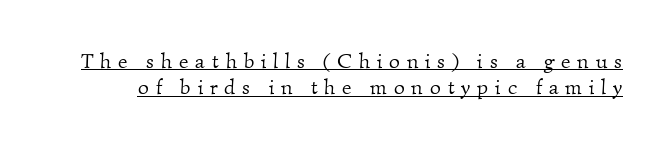
Counters stay open thanks to moderate or lighter strokes. Characters follow at a spacing far wider than the type designer built in. These characters rest on top of a visible drawn line. Leading: standard.
